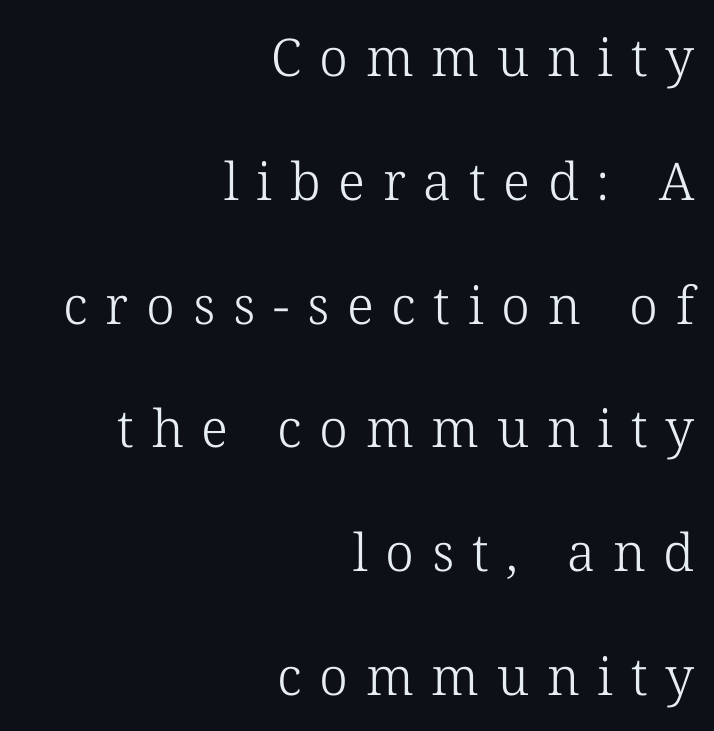
The image shows 52 px light serif type, upright; set right-aligned, loose line spacing (2.38x), unusually wide letter spacing (+0.34 em), not underlined; low stroke contrast and a medium x-height.
